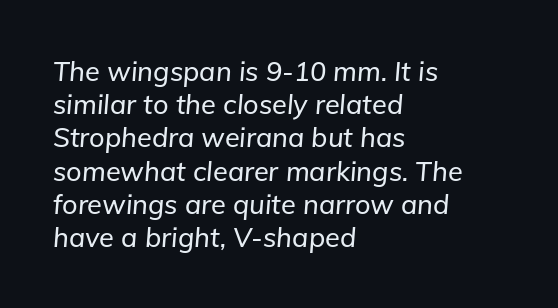
Q: Is the text italic (slanted)? A: Yes, it leans right by about 5 degrees.
Q: Is the text underlined? A: No.
Q: How is the paragraph aligned? A: Left-aligned.
Q: Is the spacing between letters normal or unusually wide? A: Normal.
